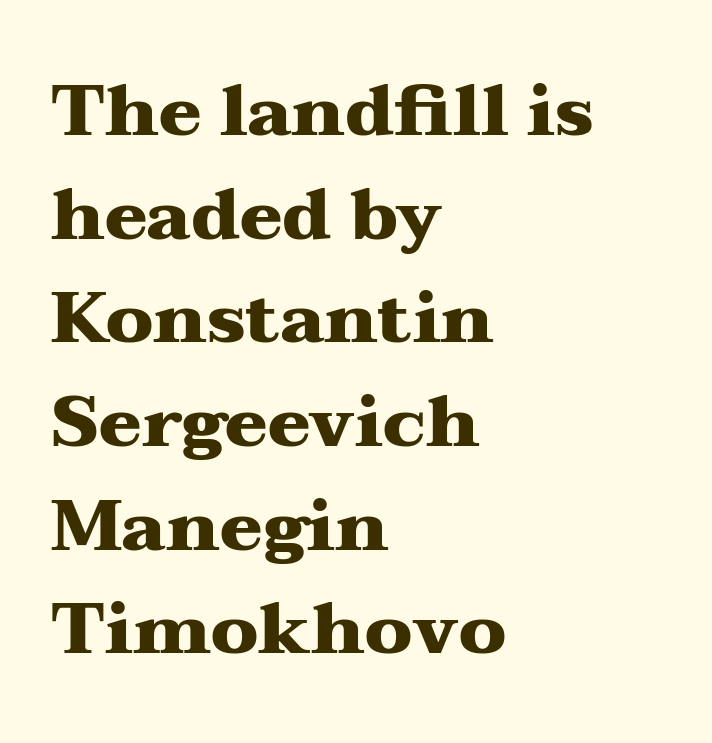
Q: Is the text bold? A: Yes.
Q: Is the text italic (slanted)? A: No, it is upright.
Q: Is the typeface a serif or a sans-serif typeface? A: Serif.
Q: Is the text underlined? A: No.
Q: How is the paragraph aligned? A: Left-aligned.
Q: Is the spacing between letters normal or unusually wide? A: Normal.
Q: Is the spacing between lines tight, normal or loose? A: Normal.
Q: Width (condensed, normal, or wide)? A: Wide.
Q: Stroke contrast? A: Medium.
Q: x-height? A: Medium.
Q: Monospaced? A: No.
